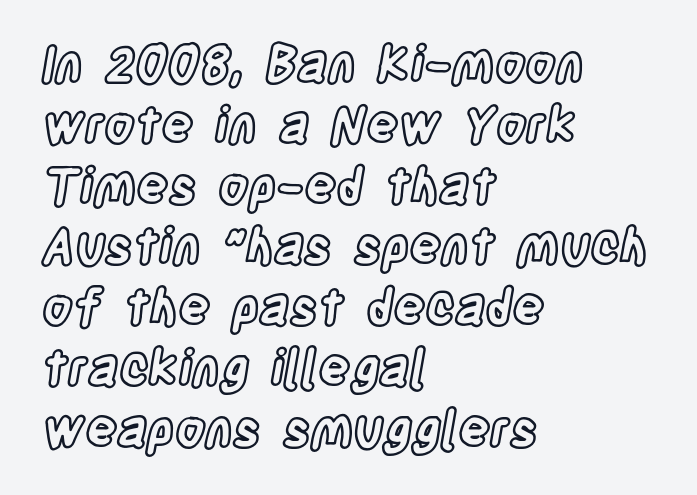
The image shows 49 px condensed type; set left-aligned, line spacing 1.24x, normal letter spacing, not underlined; a large x-height.
